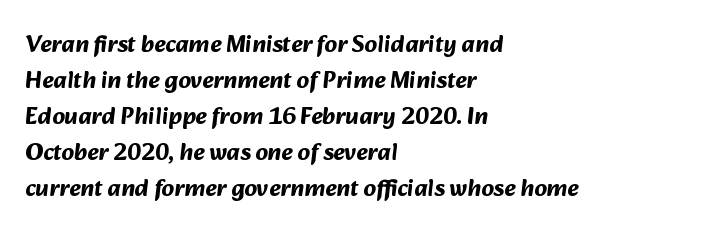
The image shows 24 px bold type; set left-aligned, normal line spacing (1.5x), normal letter spacing, not underlined.
